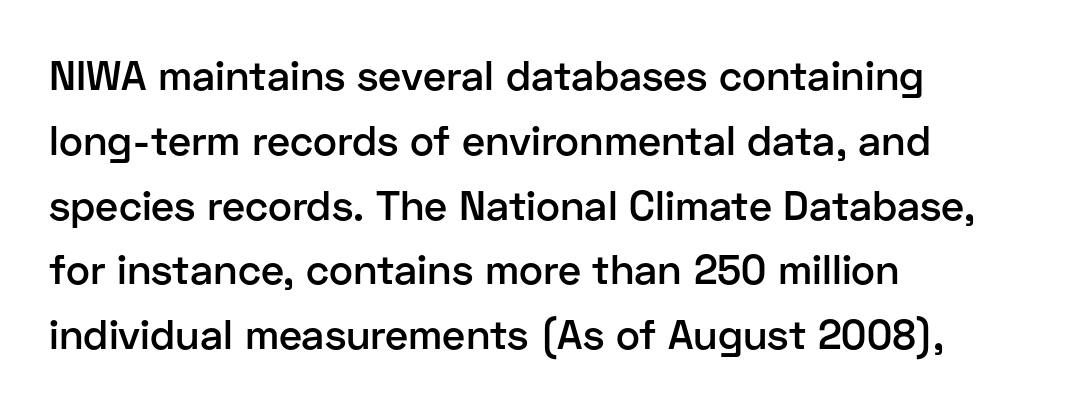
{"serif": "no", "italic": "no", "bold": "semi", "weight": "semibold", "width": "normal", "stroke_contrast": "low", "x_height": "medium", "monospaced": "no", "underline": "no", "align": "left", "line_spacing": "normal", "line_spacing_ratio": 1.58, "letter_spacing": "normal", "letter_spacing_em": 0.0, "glyph_px": 41}
